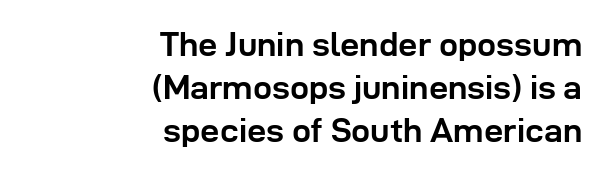
A roman cut, with each character standing at attention. What kind of face is this? One without serifs — a sans. Normally led — the rows are evenly, conventionally spaced. I'd describe the lettering as bold — thick and assertive. Looks like regular typesetting: each glyph gets only the width it needs.
